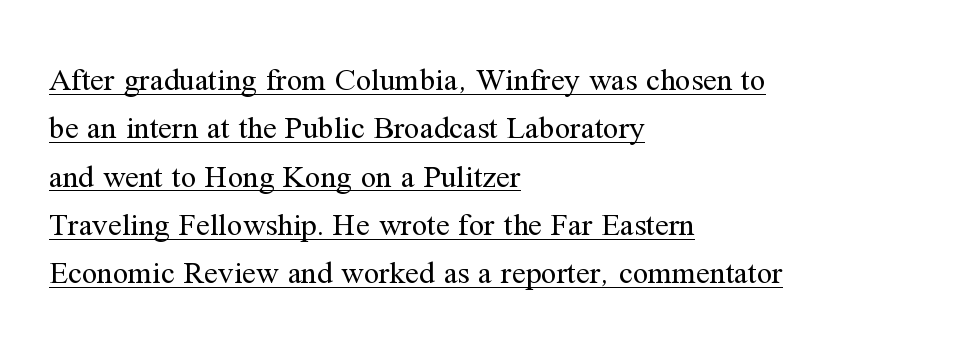
Q: Is the text bold? A: No.
Q: Is the text italic (slanted)? A: No, it is upright.
Q: Is the typeface a serif or a sans-serif typeface? A: Serif.
Q: Is the text underlined? A: Yes.
Q: How is the paragraph aligned? A: Left-aligned.
Q: Is the spacing between letters normal or unusually wide? A: Normal.
Q: Is the spacing between lines tight, normal or loose? A: Normal.
Q: Width (condensed, normal, or wide)? A: Normal.
Q: Stroke contrast? A: Medium.
Q: x-height? A: Medium.
Q: Monospaced? A: No.
